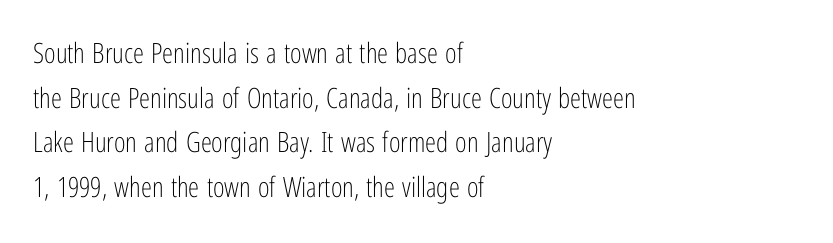
{"serif": "no", "italic": "no", "bold": "no", "weight": "light", "width": "condensed", "stroke_contrast": "low", "x_height": "medium", "monospaced": "no", "underline": "no", "align": "left", "line_spacing": "normal", "line_spacing_ratio": 1.59, "letter_spacing": "normal", "letter_spacing_em": 0.0, "glyph_px": 28}
